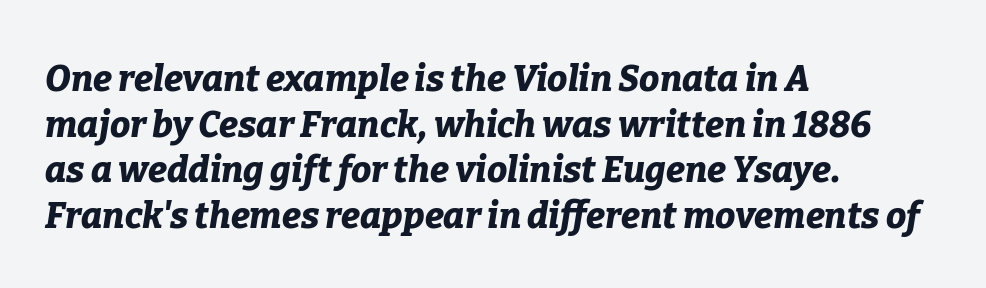
The image shows 36 px bold type, italic (leaning right); set left-aligned, normal line spacing (1.27x), normal letter spacing, not underlined; low stroke contrast and a medium x-height.
